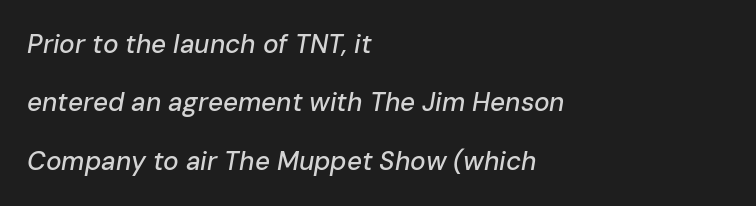
This rendering features lettering with no underline. Is there much room between lines? Yes — plenty of vertical air separates them. The typography opts for an oblique posture over an upright one. Does extra space separate the letters? No, they use regular spacing. The lines are quadded left.
